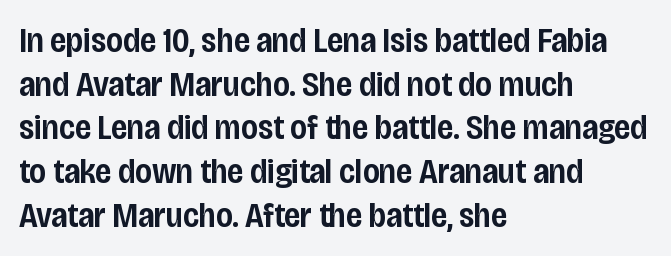
{"serif": "no", "italic": "no", "bold": "semi", "weight": "semibold", "width": "condensed", "stroke_contrast": "low", "x_height": "large", "monospaced": "no", "underline": "no", "align": "left", "line_spacing": "normal", "line_spacing_ratio": 1.25, "letter_spacing": "normal", "letter_spacing_em": 0.0, "glyph_px": 35}
